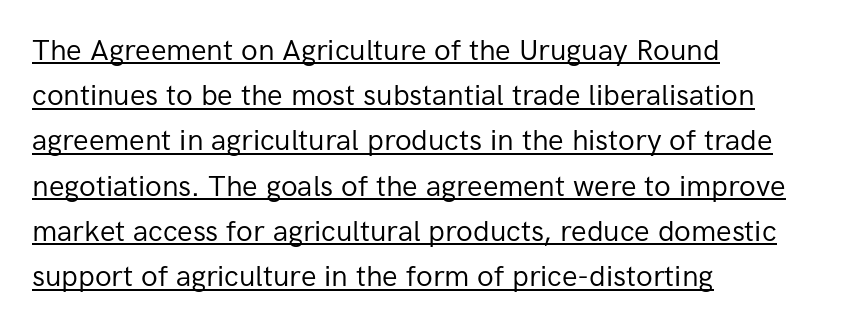
The image shows 29 px regular-weight sans-serif type, upright; set left-aligned, normal line spacing (1.56x), normal letter spacing, underlined; low stroke contrast and a medium x-height.
